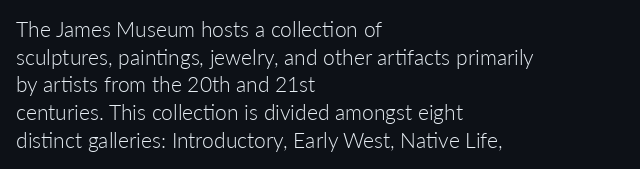
{"italic": "no", "bold": "no", "underline": "no", "align": "left", "line_spacing": "normal", "line_spacing_ratio": 1.32, "letter_spacing": "normal", "letter_spacing_em": 0.0, "glyph_px": 21}
